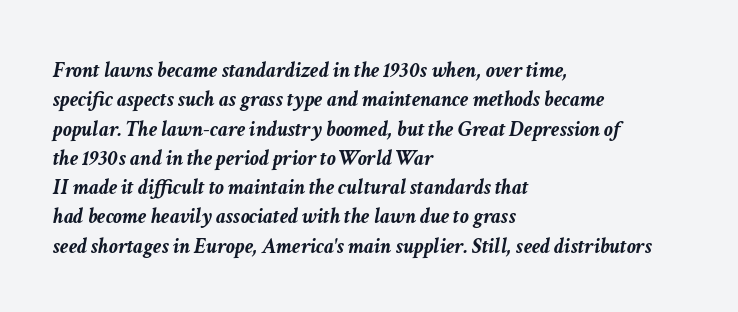
If you measured baseline to baseline, you'd find a middling distance. Looking at the ascenders, they clearly lean. The rendering keeps characters at their native spacing. Words float on clear page, feet unadorned. Typographic density is high because the face is bold. The rag falls on the right side of this text block.
